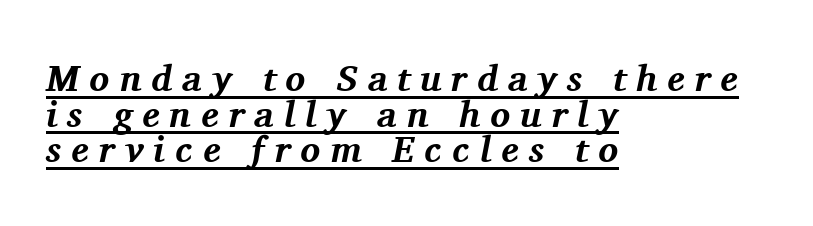
Visually the block forms a straight wall on the left and a jagged coastline on the right. Look at the tracking — it's clearly loosened, letters drifting apart. The face used here is proportionally spaced, like ordinary book or web type. These characters rest on top of a visible drawn line.
